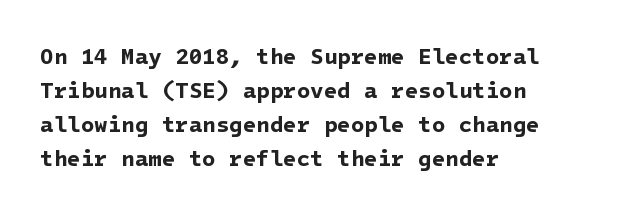
{"bold": "yes", "underline": "no", "align": "left", "line_spacing": "normal", "line_spacing_ratio": 1.55, "letter_spacing": "normal", "letter_spacing_em": 0.0, "glyph_px": 22}
